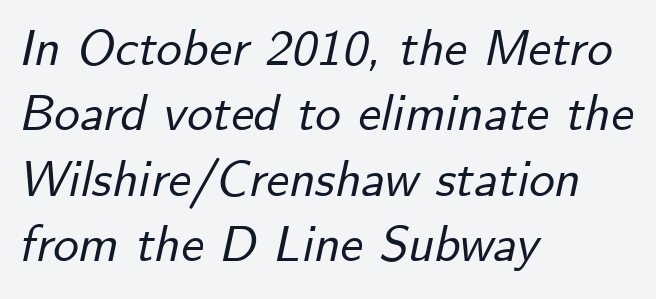
The block of text has a typical density, with ordinary space between rows. Spacing verdict: proportional, widths tailored to each character. Posture: slanted. Clear beneath every line of the passage.
